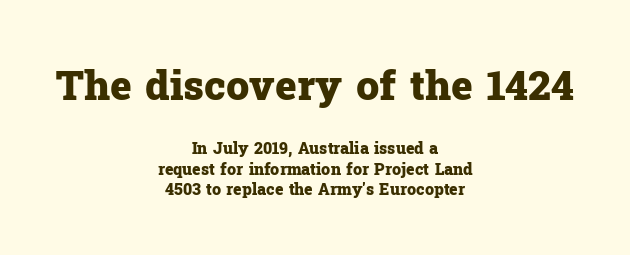
The image shows 41 px heavy serif type, upright; set centered, normal line spacing (1.28x), normal letter spacing, not underlined; the first (top) block is 2.56x larger; low stroke contrast and a medium x-height.
